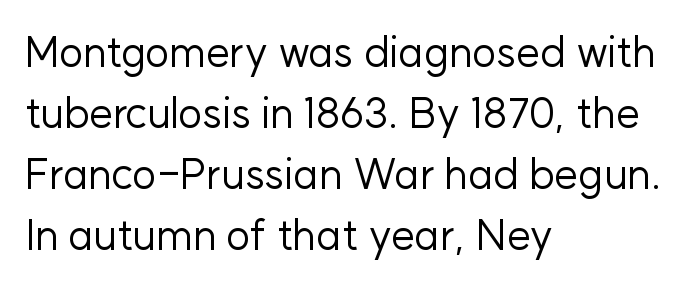
Are there feet on the stems? There aren't — it's a sans. No heavy texture on the line: the type isn't bold. Each letter keeps its own natural width here, so spacing adapts to shape. Notice how the passage keeps a crisp vertical edge on the left only. Anything drawn beneath the words? Only blank space.
